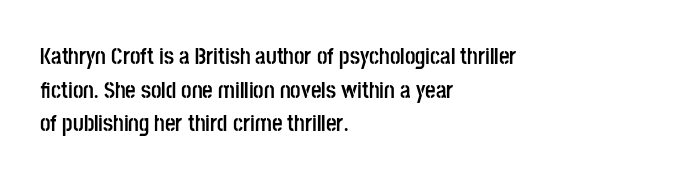
{"italic": "no", "bold": "yes", "underline": "no", "align": "left", "line_spacing": "normal", "line_spacing_ratio": 1.46, "letter_spacing": "normal", "letter_spacing_em": 0.0, "glyph_px": 23}
